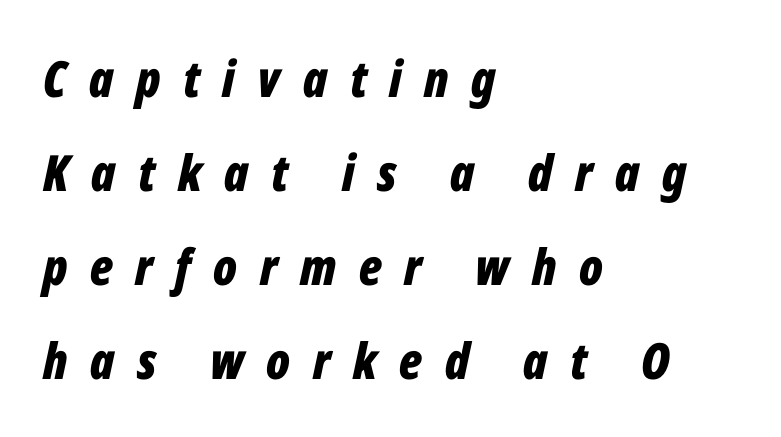
Q: Is the text bold? A: Yes.
Q: Is the text italic (slanted)? A: Yes, it leans right by about 12 degrees.
Q: Is the text underlined? A: No.
Q: How is the paragraph aligned? A: Left-aligned.
Q: Is the spacing between letters normal or unusually wide? A: Unusually wide.
Q: Width (condensed, normal, or wide)? A: Condensed.
Q: Stroke contrast? A: Low.
Q: x-height? A: Medium.
Q: Monospaced? A: No.
